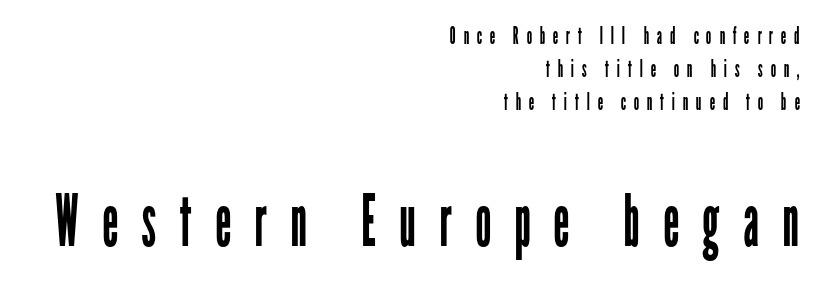
Q: Is the text bold? A: No.
Q: Is the text italic (slanted)? A: No, it is upright.
Q: Is the typeface a serif or a sans-serif typeface? A: Sans-serif.
Q: Is the text underlined? A: No.
Q: How is the paragraph aligned? A: Right-aligned.
Q: Is the spacing between letters normal or unusually wide? A: Unusually wide.
Q: Is the spacing between lines tight, normal or loose? A: Normal.
Q: Which block of text is set in a larger size, the first (top) or the second (bottom)? A: The second (bottom) one.
Q: Width (condensed, normal, or wide)? A: Condensed.
Q: Stroke contrast? A: Low.
Q: x-height? A: Medium.
Q: Monospaced? A: No.
